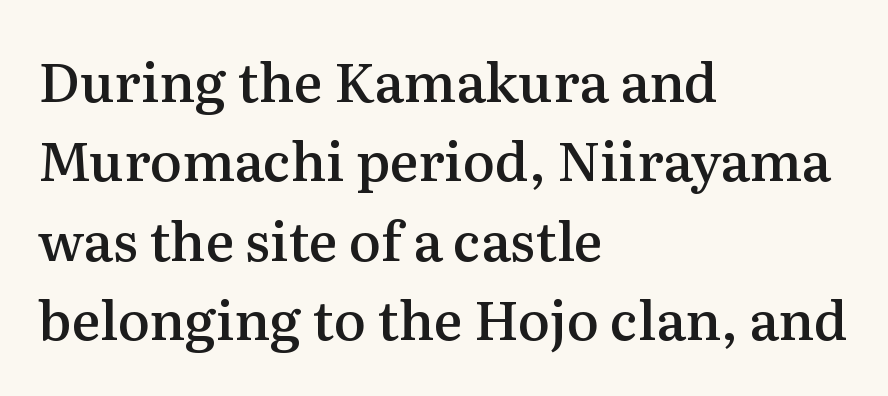
{"serif": "yes", "italic": "no", "bold": "semi", "weight": "semibold", "width": "normal", "stroke_contrast": "medium", "x_height": "medium", "monospaced": "no", "underline": "no", "align": "left", "line_spacing": "normal", "line_spacing_ratio": 1.47, "letter_spacing": "normal", "letter_spacing_em": 0.0, "glyph_px": 54}
